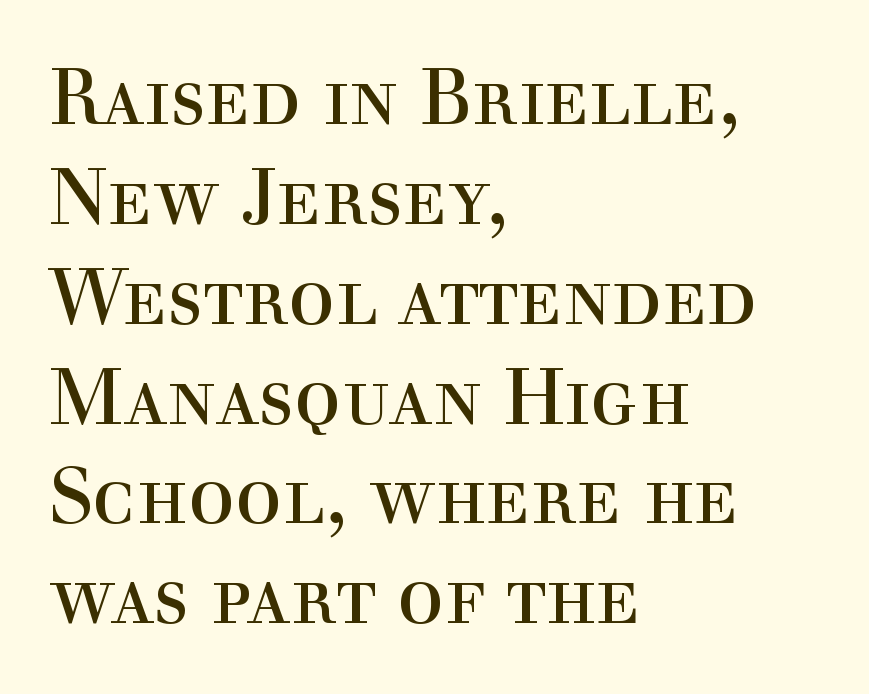
Q: Is the text bold? A: No.
Q: Is the text italic (slanted)? A: No, it is upright.
Q: Is the typeface a serif or a sans-serif typeface? A: Serif.
Q: Is the text underlined? A: No.
Q: How is the paragraph aligned? A: Left-aligned.
Q: Is the spacing between letters normal or unusually wide? A: Normal.
Q: Is the spacing between lines tight, normal or loose? A: Normal.
Q: Width (condensed, normal, or wide)? A: Normal.
Q: x-height? A: Medium.
Q: Monospaced? A: No.
